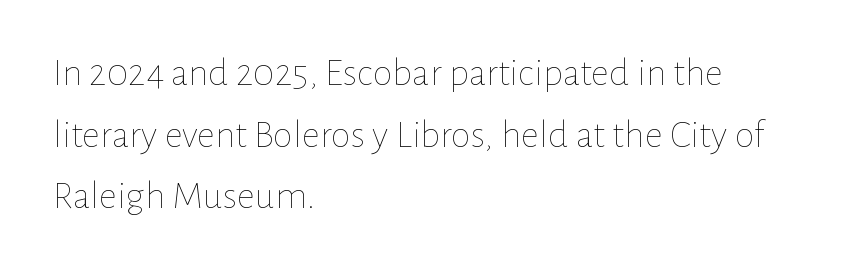
The image shows 40 px thin type, upright; set left-aligned, normal line spacing (1.54x), normal letter spacing, not underlined; low stroke contrast and a medium x-height.
